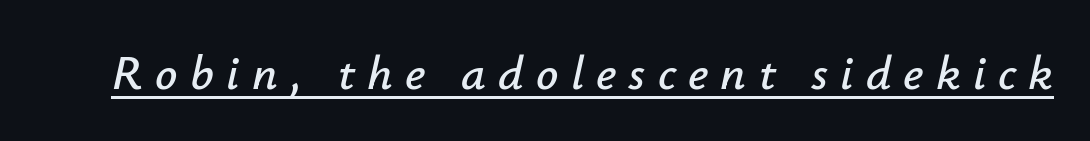
{"italic": "yes", "lean": "right", "slant_degrees": 12, "width": "normal", "stroke_contrast": "low", "x_height": "small", "monospaced": "no", "underline": "yes", "letter_spacing": "wide", "letter_spacing_em": 0.25, "glyph_px": 49}
